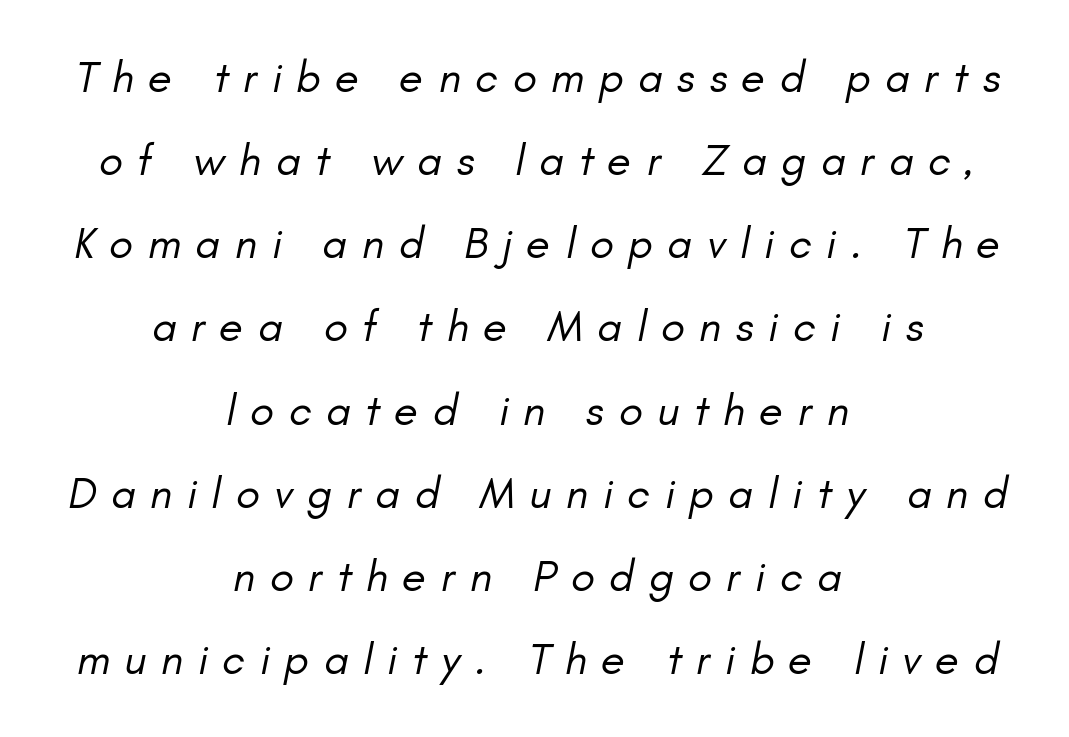
Q: Is the text bold? A: No.
Q: Is the text italic (slanted)? A: Yes, it leans right by about 11 degrees.
Q: Is the text underlined? A: No.
Q: How is the paragraph aligned? A: Centered.
Q: Is the spacing between letters normal or unusually wide? A: Unusually wide.
Q: Width (condensed, normal, or wide)? A: Normal.
Q: Stroke contrast? A: Low.
Q: x-height? A: Small.
Q: Monospaced? A: No.
